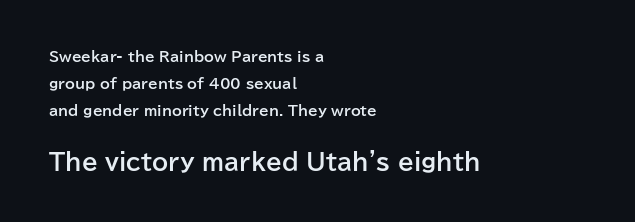
The image shows 23 px bold type, upright; set left-aligned, loose line spacing (1.94x), normal letter spacing, not underlined; the second (bottom) block is 1.64x larger.
